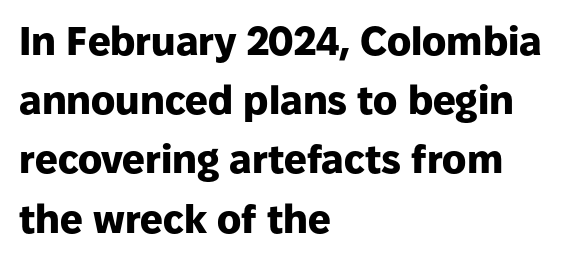
The letterforms sit shoulder to shoulder at normal distance. Weight check: bold — yes, fully. The glyphs are unaccompanied by any horizontal stroke below them. Note the varied advance widths — an 'i' is clearly narrower than an 'm'. In terms of leading, this rendering sits right in the middle. This sample uses an upright cut, with every glyph sitting square on the baseline.
